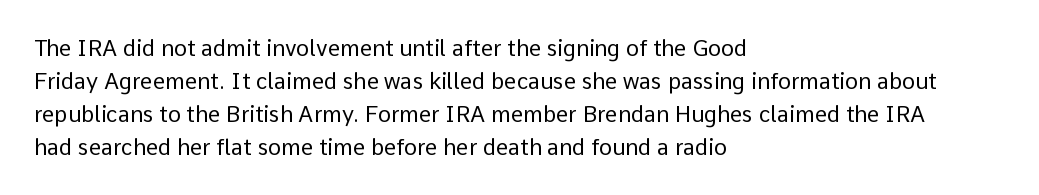
The image shows 22 px text type, upright; set left-aligned, normal line spacing (1.5x), normal letter spacing, not underlined.
